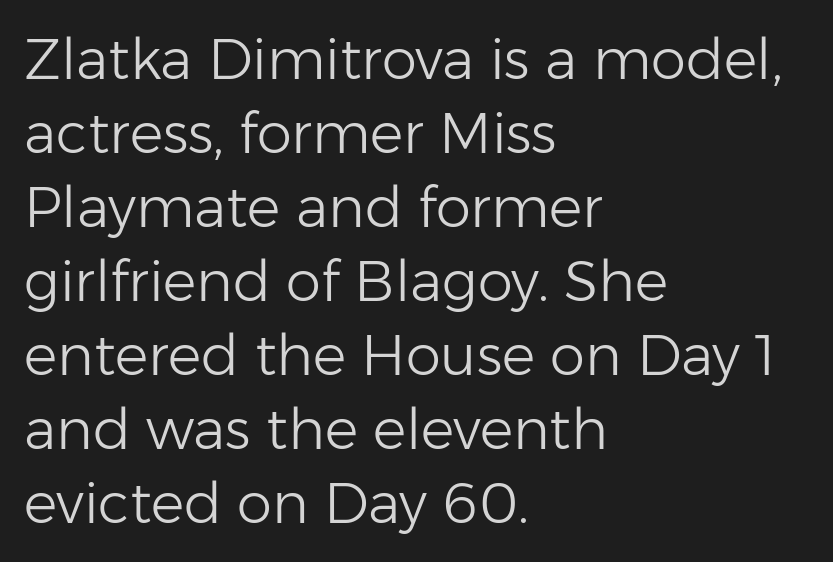
The image shows 56 px light sans-serif type, upright; set left-aligned, normal line spacing (1.32x), normal letter spacing, not underlined; low stroke contrast and a medium x-height.
